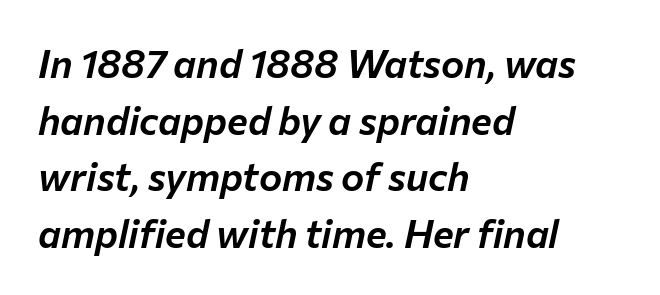
The image shows 39 px text type, italic (leaning right); set left-aligned, normal line spacing (1.45x), normal letter spacing, not underlined; low stroke contrast and a medium x-height.
